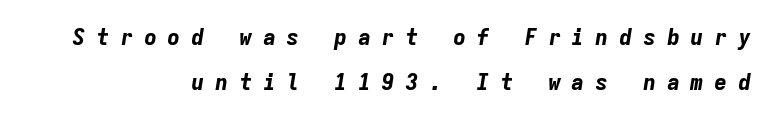
The lettering tilts uniformly, giving the passage an italic look. Glance below the letters and you will spot only blank space. The letterforms stand isolated, each surrounded by extra space. The text block is weighted toward the right margin, trailing off unevenly leftward.
